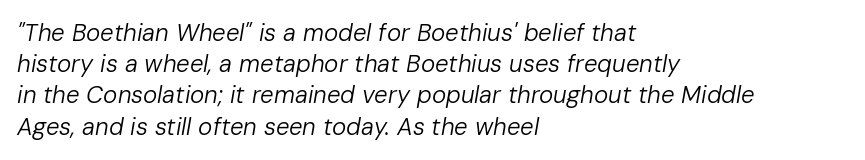
Q: Is the text bold? A: No.
Q: Is the text italic (slanted)? A: Yes, it leans right by about 10 degrees.
Q: Is the text underlined? A: No.
Q: How is the paragraph aligned? A: Left-aligned.
Q: Is the spacing between letters normal or unusually wide? A: Normal.
Q: Is the spacing between lines tight, normal or loose? A: Normal.
